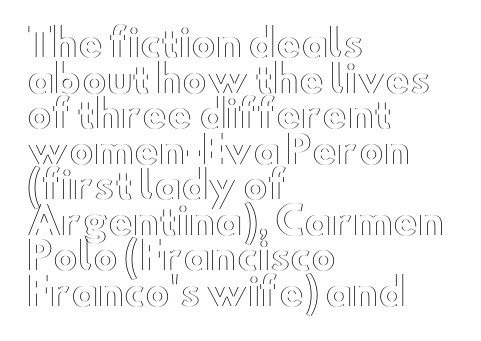
{"italic": "no", "width": "wide", "x_height": "small", "monospaced": "no", "underline": "no", "align": "left", "line_spacing": "tight", "line_spacing_ratio": 0.96, "letter_spacing": "normal", "letter_spacing_em": 0.0, "glyph_px": 37}
